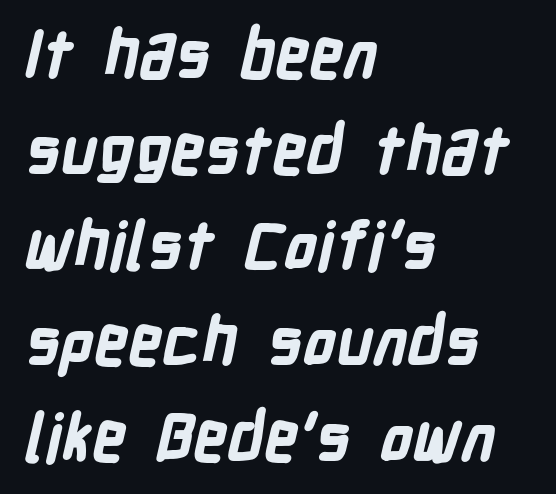
{"serif": "no", "bold": "yes", "weight": "bold", "width": "condensed", "stroke_contrast": "low", "x_height": "medium", "monospaced": "no", "underline": "no", "align": "left", "line_spacing": "normal", "line_spacing_ratio": 1.45, "letter_spacing": "normal", "letter_spacing_em": 0.0, "glyph_px": 66}
